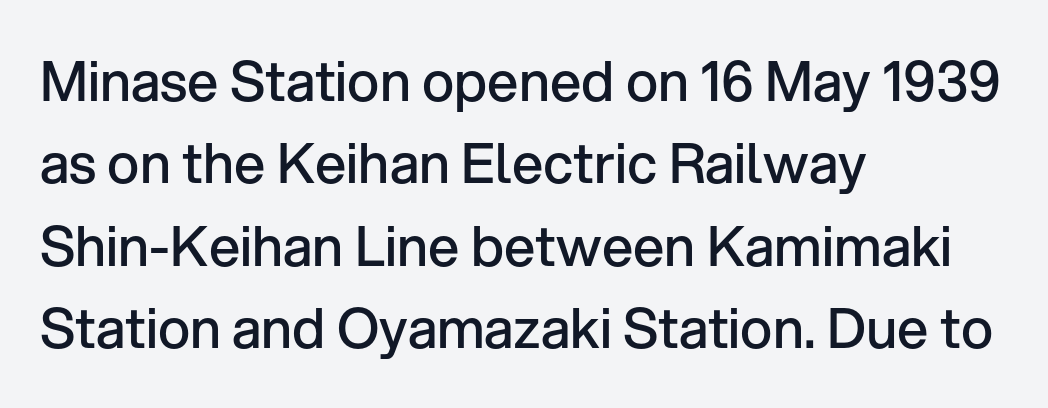
{"serif": "no", "italic": "no", "bold": "semi", "weight": "semibold", "width": "normal", "stroke_contrast": "low", "x_height": "medium", "monospaced": "no", "underline": "no", "align": "left", "line_spacing": "normal", "line_spacing_ratio": 1.5, "letter_spacing": "normal", "letter_spacing_em": 0.0, "glyph_px": 55}
